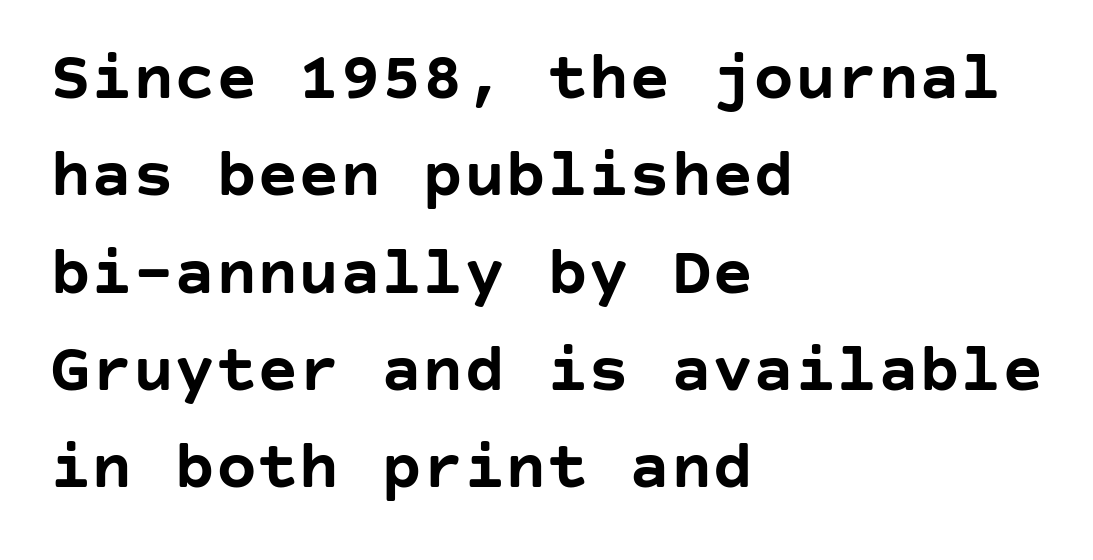
Q: Is the text bold? A: Yes.
Q: Is the text italic (slanted)? A: No, it is upright.
Q: Is the typeface a serif or a sans-serif typeface? A: Sans-serif.
Q: Is the text underlined? A: No.
Q: How is the paragraph aligned? A: Left-aligned.
Q: Is the spacing between letters normal or unusually wide? A: Normal.
Q: Is the spacing between lines tight, normal or loose? A: Normal.
Q: Width (condensed, normal, or wide)? A: Normal.
Q: Stroke contrast? A: Low.
Q: x-height? A: Large.
